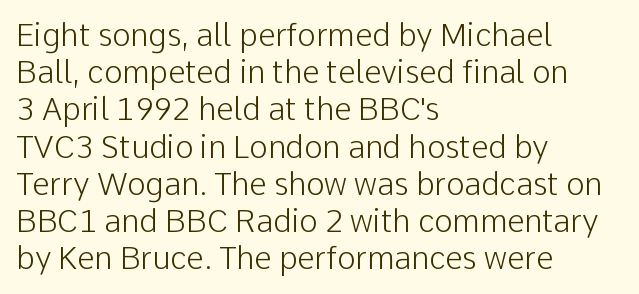
Q: Is the text bold? A: No.
Q: Is the text italic (slanted)? A: No, it is upright.
Q: Is the typeface a serif or a sans-serif typeface? A: Sans-serif.
Q: Is the text underlined? A: No.
Q: How is the paragraph aligned? A: Left-aligned.
Q: Is the spacing between letters normal or unusually wide? A: Normal.
Q: Width (condensed, normal, or wide)? A: Normal.
Q: Stroke contrast? A: Low.
Q: x-height? A: Medium.
Q: Monospaced? A: No.
